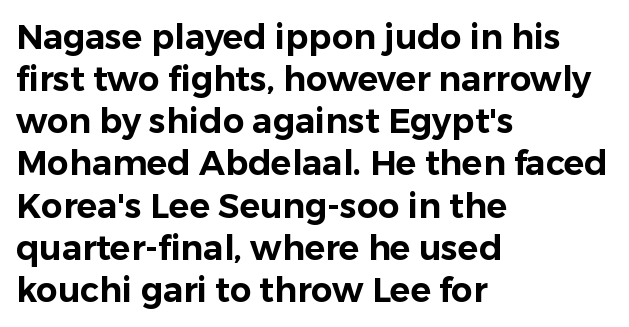
{"serif": "no", "italic": "no", "width": "normal", "stroke_contrast": "low", "x_height": "medium", "monospaced": "no", "underline": "no", "align": "left", "line_spacing_ratio": 1.24, "letter_spacing": "normal", "letter_spacing_em": 0.0, "glyph_px": 34}
